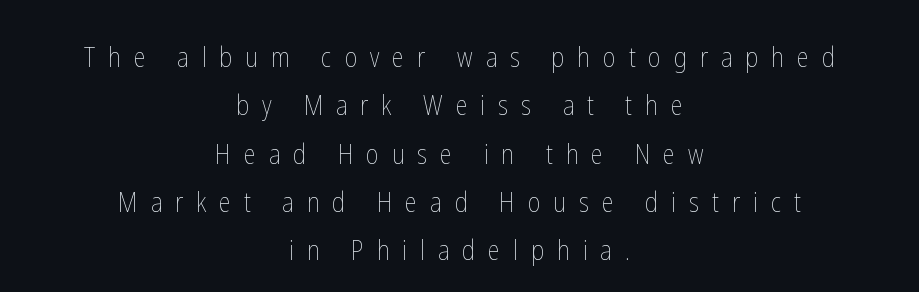
{"italic": "no", "bold": "no", "underline": "no", "align": "center", "line_spacing_ratio": 1.79, "letter_spacing": "wide", "letter_spacing_em": 0.48, "glyph_px": 27}
